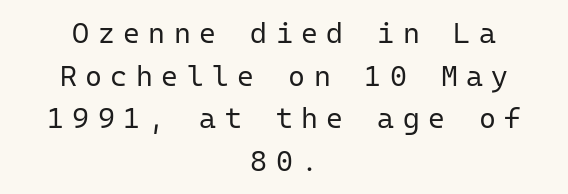
The image shows 29 px regular-weight sans-serif type, upright, monospaced; set centered, normal line spacing (1.47x), unusually wide letter spacing (+0.29 em), not underlined; low stroke contrast and a medium x-height.
